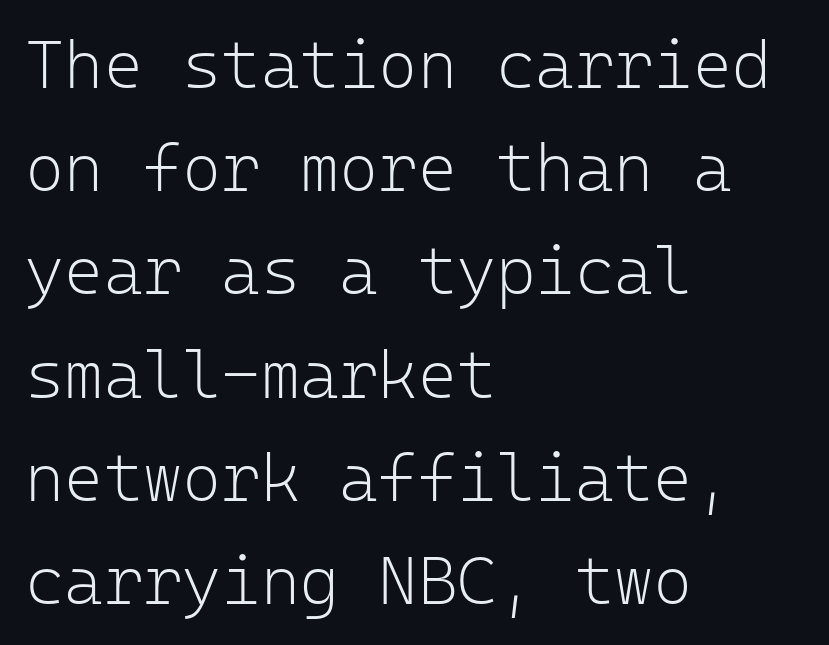
Q: Is the text bold? A: No.
Q: Is the text italic (slanted)? A: No, it is upright.
Q: Is the typeface a serif or a sans-serif typeface? A: Sans-serif.
Q: Is the text underlined? A: No.
Q: How is the paragraph aligned? A: Left-aligned.
Q: Is the spacing between letters normal or unusually wide? A: Normal.
Q: Is the spacing between lines tight, normal or loose? A: Normal.
Q: Width (condensed, normal, or wide)? A: Normal.
Q: Stroke contrast? A: Low.
Q: x-height? A: Medium.
Q: Monospaced? A: Yes.
